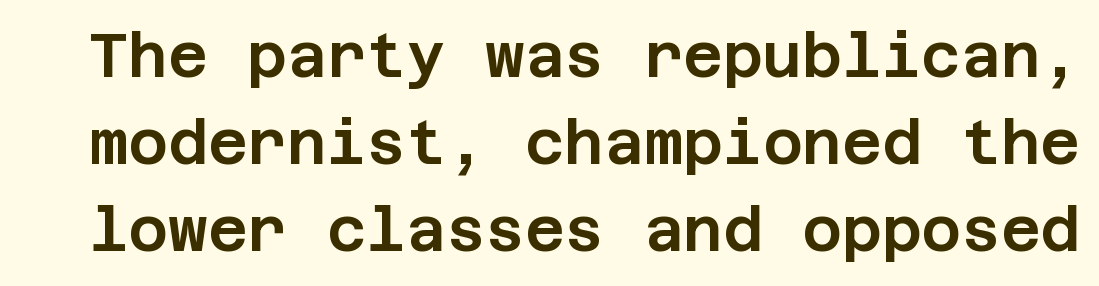
{"serif": "no", "italic": "no", "width": "normal", "stroke_contrast": "low", "x_height": "large", "underline": "no", "line_spacing": "normal", "line_spacing_ratio": 1.43, "letter_spacing": "normal", "letter_spacing_em": 0.0, "glyph_px": 61}
